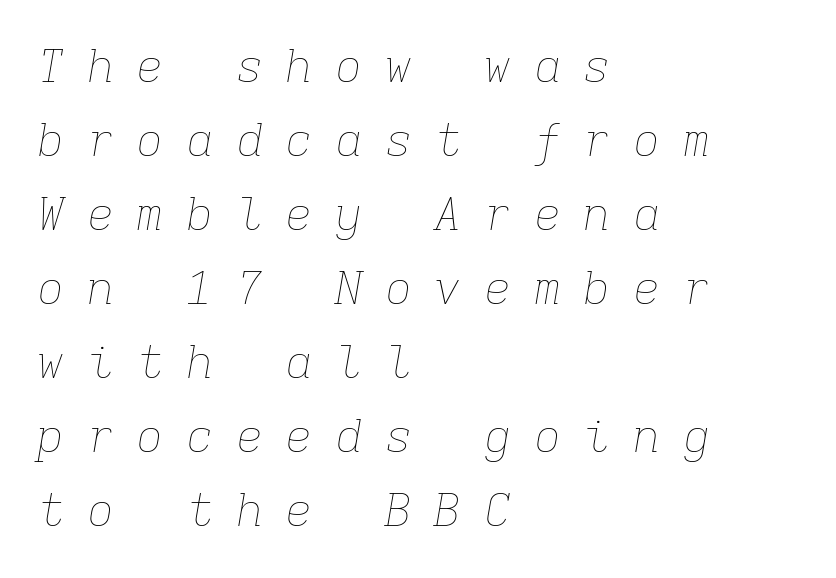
These lines are set flush left with a ragged right edge. Observe the lean: these are italic letterforms. The specimen omits any rule beneath the text block's lines. Look at the tracking — it's clearly loosened, letters drifting apart. Is this a fixed-width face? Yes — each glyph sits in an identical cell. The typeface has the unassuming heft of standard copy or less.
